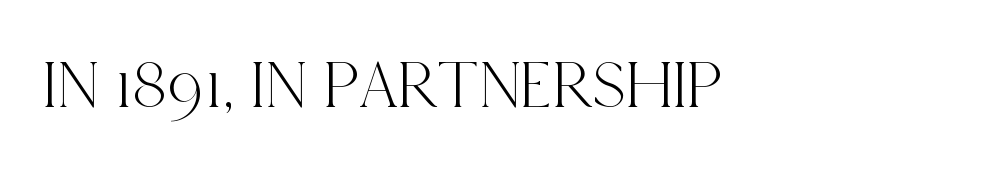
Q: Is the text italic (slanted)? A: No, it is upright.
Q: Is the typeface a serif or a sans-serif typeface? A: Serif.
Q: Is the text underlined? A: No.
Q: How is the paragraph aligned? A: Left-aligned.
Q: Is the spacing between letters normal or unusually wide? A: Normal.
Q: Width (condensed, normal, or wide)? A: Condensed.
Q: x-height? A: Large.
Q: Monospaced? A: No.
